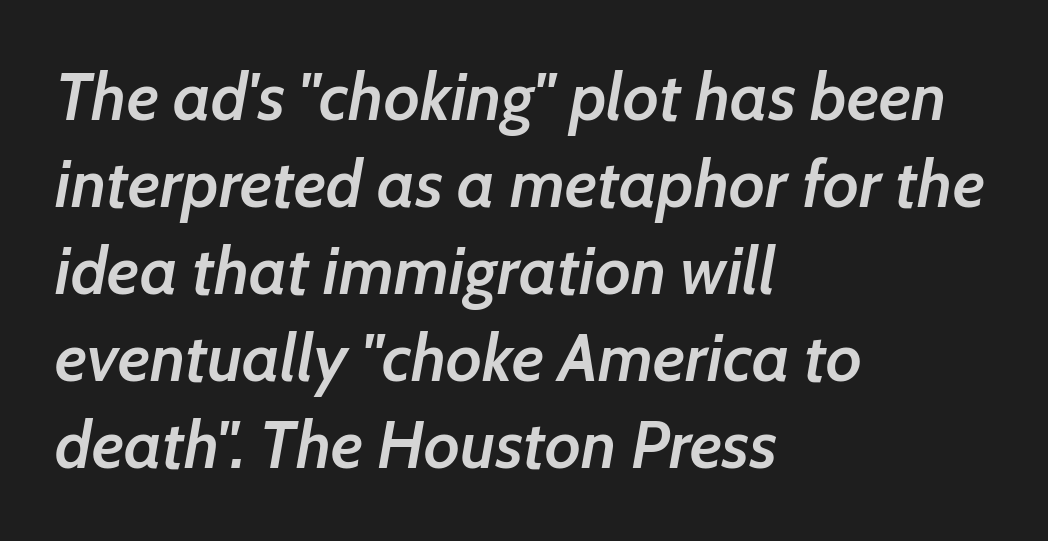
{"italic": "yes", "lean": "right", "slant_degrees": 7, "bold": "semi", "weight": "semibold", "width": "normal", "stroke_contrast": "low", "x_height": "medium", "monospaced": "no", "underline": "no", "align": "left", "line_spacing": "normal", "line_spacing_ratio": 1.3, "letter_spacing": "normal", "letter_spacing_em": 0.0, "glyph_px": 67}
